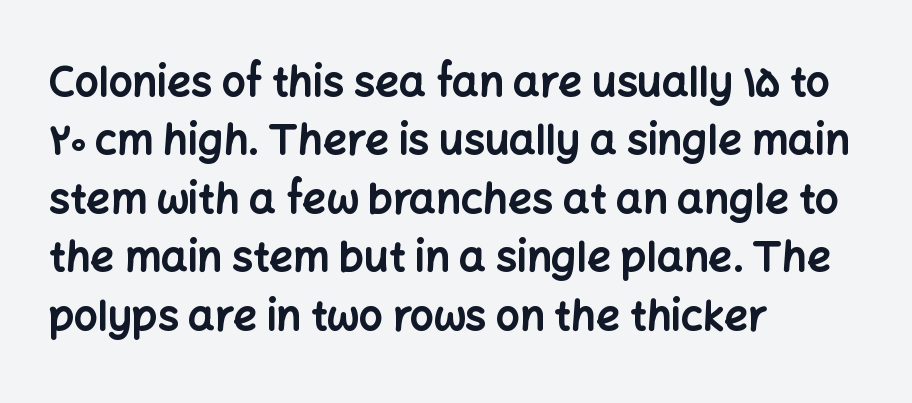
Q: Is the text bold? A: Yes.
Q: Is the text italic (slanted)? A: No, it is upright.
Q: Is the typeface a serif or a sans-serif typeface? A: Sans-serif.
Q: Is the text underlined? A: No.
Q: How is the paragraph aligned? A: Left-aligned.
Q: Is the spacing between letters normal or unusually wide? A: Normal.
Q: Is the spacing between lines tight, normal or loose? A: Normal.
Q: Width (condensed, normal, or wide)? A: Normal.
Q: Stroke contrast? A: Low.
Q: x-height? A: Medium.
Q: Monospaced? A: No.
